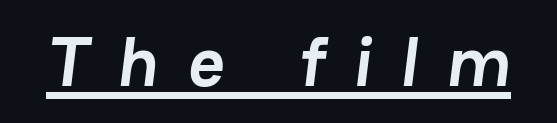
This rendering employs a face without finishing strokes, i.e., a sans-serif. A dark, heavy texture on the line: the type is bold. The face used here is rendered with a markedly widened letterfit. The rendering uses natural spacing where letterforms have individual widths. Students, observe the line beneath the letters — that is underlining.
